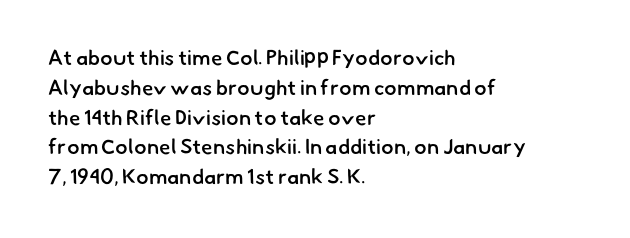
Q: Is the text bold? A: Semi-bold.
Q: Is the text underlined? A: No.
Q: How is the paragraph aligned? A: Left-aligned.
Q: Is the spacing between letters normal or unusually wide? A: Normal.
Q: Is the spacing between lines tight, normal or loose? A: Normal.
